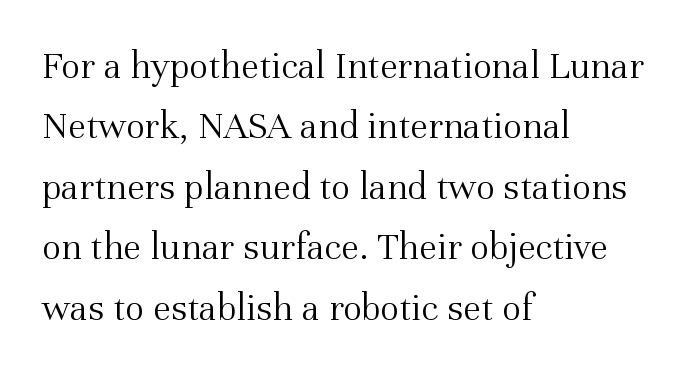
Q: Is the text bold? A: No.
Q: Is the text italic (slanted)? A: No, it is upright.
Q: Is the typeface a serif or a sans-serif typeface? A: Serif.
Q: Is the text underlined? A: No.
Q: How is the paragraph aligned? A: Left-aligned.
Q: Is the spacing between letters normal or unusually wide? A: Normal.
Q: Is the spacing between lines tight, normal or loose? A: Normal.
Q: Width (condensed, normal, or wide)? A: Normal.
Q: Stroke contrast? A: Medium.
Q: x-height? A: Medium.
Q: Monospaced? A: No.
